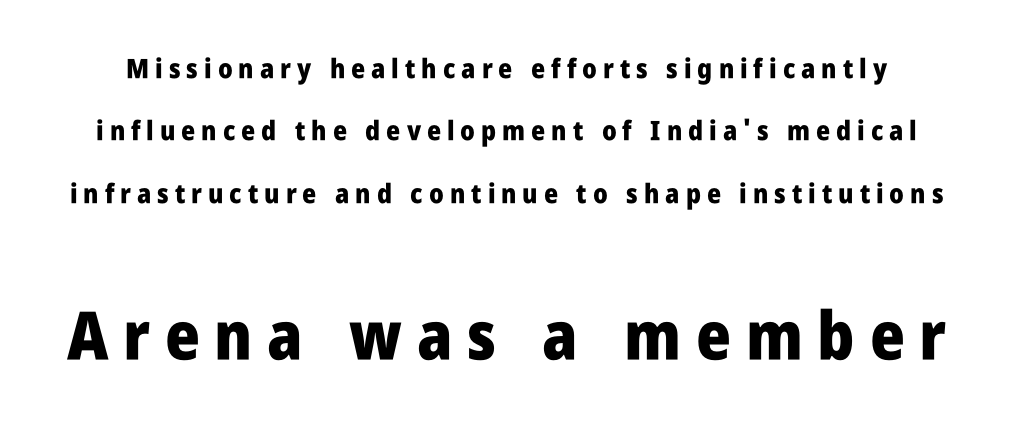
The sample has been set heavy, in full bold. Caption: upper text group reduced, lower text group enlarged. Whoever set this chose breathing room over compactness in the vertical rhythm. A roman cut, with each character standing at attention. What kind of face is this? One without serifs — a sans. The string is rendered with underlining switched off.
